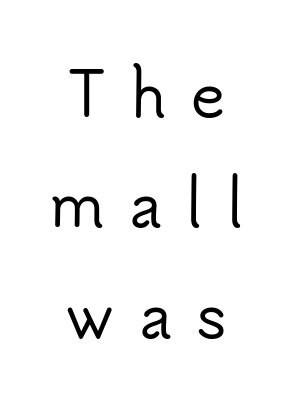
This sample has the flowing, uneven cadence of proportional lettering. Unmarked baselines from the first word to the last. Substantial extra tracking has been applied to these lines. Is this a sans? Yes — the strokes have no serifs. The typography opts for an upright posture over an oblique one.
